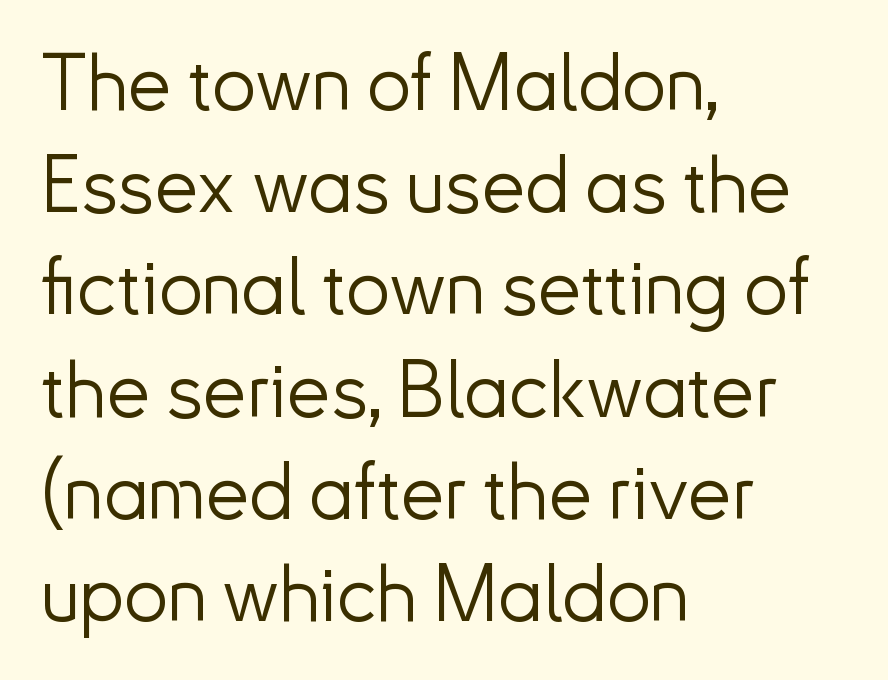
Q: Is the text bold? A: No.
Q: Is the text italic (slanted)? A: No, it is upright.
Q: Is the typeface a serif or a sans-serif typeface? A: Sans-serif.
Q: Is the text underlined? A: No.
Q: How is the paragraph aligned? A: Left-aligned.
Q: Is the spacing between letters normal or unusually wide? A: Normal.
Q: Is the spacing between lines tight, normal or loose? A: Normal.
Q: Width (condensed, normal, or wide)? A: Normal.
Q: Stroke contrast? A: Low.
Q: x-height? A: Small.
Q: Monospaced? A: No.
